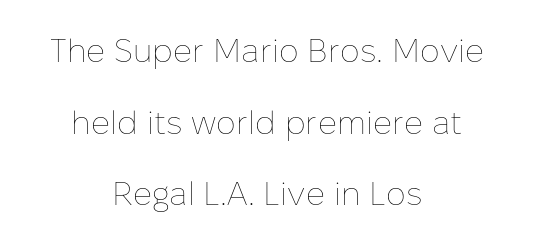
Whoever set this chose breathing room over compactness in the vertical rhythm. Think standard paragraph weight, or any step lighter than that. The letters advance in unequal steps, a hallmark of proportional type. Underlining? Definitely not there.
